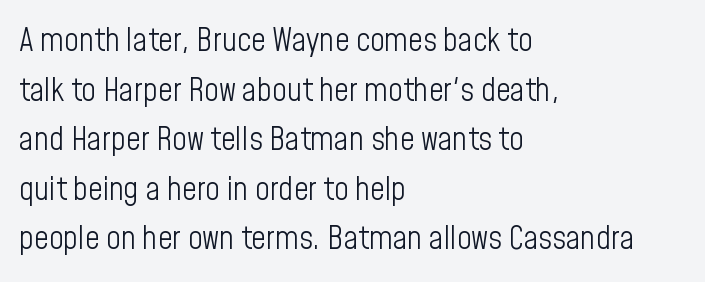
Reading down the block, your eye returns to a fixed left position each line. This is the regular roman posture of the typeface. This rendering leaves character spacing at its baseline value. Nothing sits at the stroke ends, so this counts as sans-serif.
